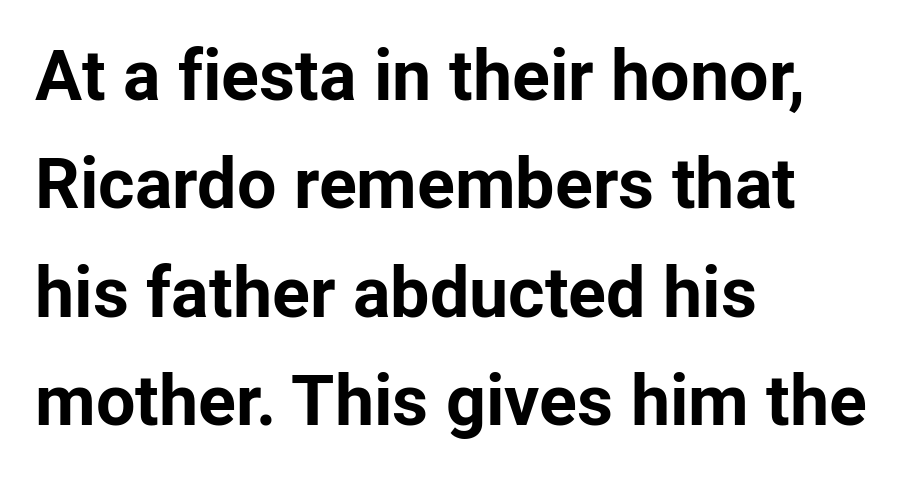
Regarding serifs, this sample does without them. Emphasis by weight is at full strength: bold. Rule under the text: the space is simply empty. Do the characters align in a grid? No, the font is proportional. The rendering uses a moderate line-height, typical for paragraphs. Every stem runs plumb, perpendicular to the baseline.
